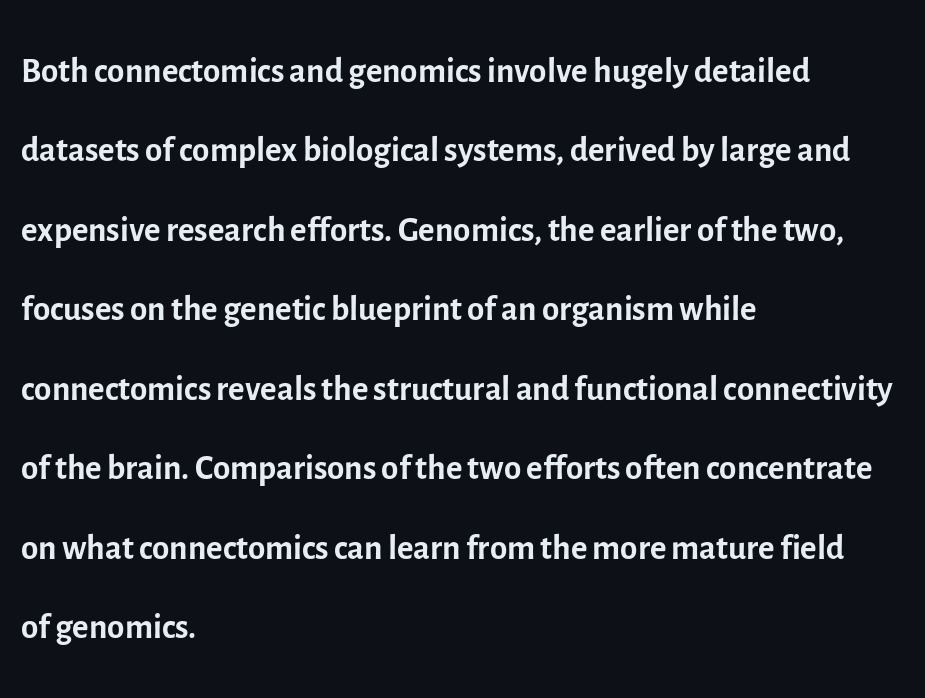
Q: Is the text bold? A: No.
Q: Is the text italic (slanted)? A: No, it is upright.
Q: Is the typeface a serif or a sans-serif typeface? A: Sans-serif.
Q: Is the text underlined? A: No.
Q: How is the paragraph aligned? A: Left-aligned.
Q: Is the spacing between letters normal or unusually wide? A: Normal.
Q: Is the spacing between lines tight, normal or loose? A: Normal.
Q: Width (condensed, normal, or wide)? A: Normal.
Q: x-height? A: Medium.
Q: Monospaced? A: No.
